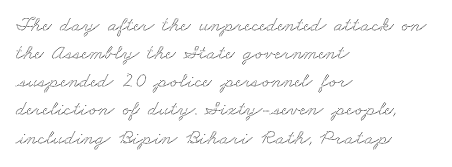
The image shows 21 px text type; set left-aligned, normal line spacing (1.34x), normal letter spacing, not underlined.
